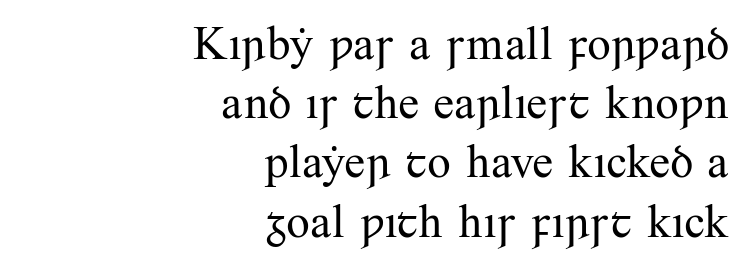
The image shows 47 px regular-weight serif type, upright; set right-aligned, normal line spacing (1.26x), normal letter spacing, not underlined; medium stroke contrast and a small x-height.
